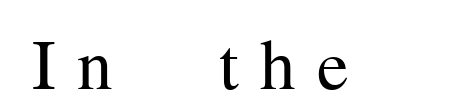
Q: Is the text bold? A: No.
Q: Is the text italic (slanted)? A: No, it is upright.
Q: Is the typeface a serif or a sans-serif typeface? A: Serif.
Q: Is the text underlined? A: No.
Q: Is the spacing between letters normal or unusually wide? A: Unusually wide.
Q: Width (condensed, normal, or wide)? A: Normal.
Q: Stroke contrast? A: Medium.
Q: x-height? A: Medium.
Q: Monospaced? A: No.
